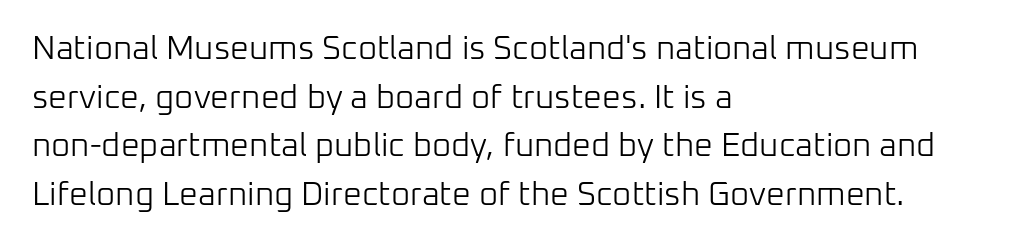
Does the type have serifs? No, each stem ends abruptly. The glyphs are unaccompanied by any horizontal stroke below them. The paragraph has a hard left edge and a soft right edge. Look at the tracking — it's just the regular setting, nothing added. Caption: face not bold, strokes unweighted. Regular leading.
